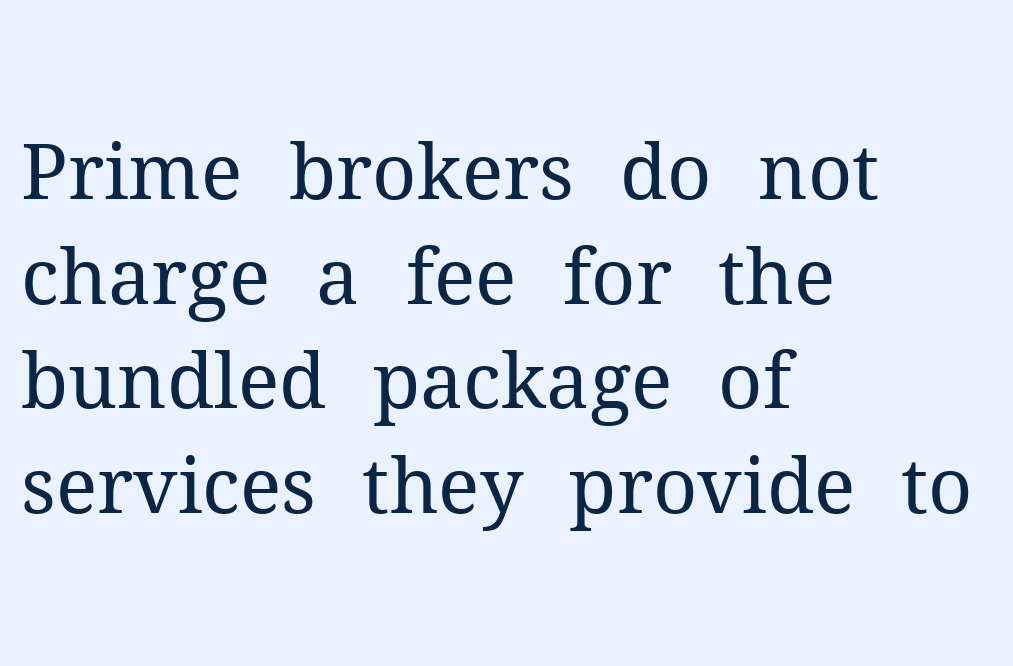
Evenly set lines give the paragraph a standard silhouette. A serif font was chosen for this passage. Is the stroke heavy? The answer is a plain regular-or-lighter. Does extra space separate the letters? No, they use regular spacing. Ordinary non-slanted type is in use. You could not count columns in this text — the font is proportionally spaced.
